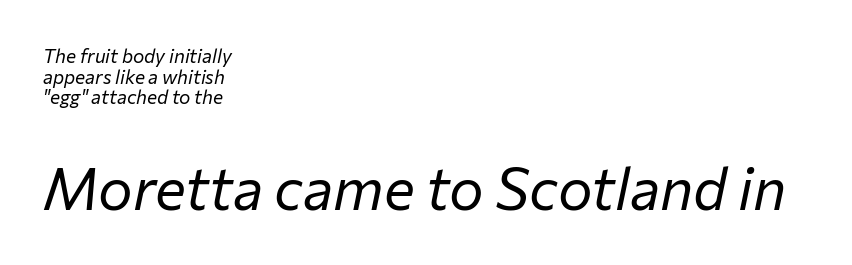
The image shows 58 px regular-weight type, italic (leaning right); set left-aligned, tight line spacing (1.08x), normal letter spacing, not underlined; the second (bottom) block is 3.05x larger; low stroke contrast and a medium x-height.
